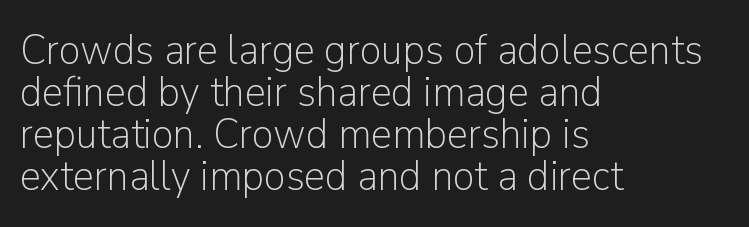
The image shows 43 px light sans-serif type, upright; set left-aligned, tight line spacing (0.98x), normal letter spacing, not underlined; low stroke contrast and a medium x-height.
